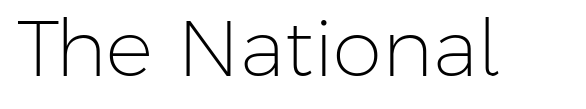
Q: Is the text bold? A: No.
Q: Is the text italic (slanted)? A: No, it is upright.
Q: Is the typeface a serif or a sans-serif typeface? A: Sans-serif.
Q: Is the text underlined? A: No.
Q: Is the spacing between letters normal or unusually wide? A: Normal.
Q: Width (condensed, normal, or wide)? A: Normal.
Q: Stroke contrast? A: Low.
Q: x-height? A: Medium.
Q: Monospaced? A: No.
